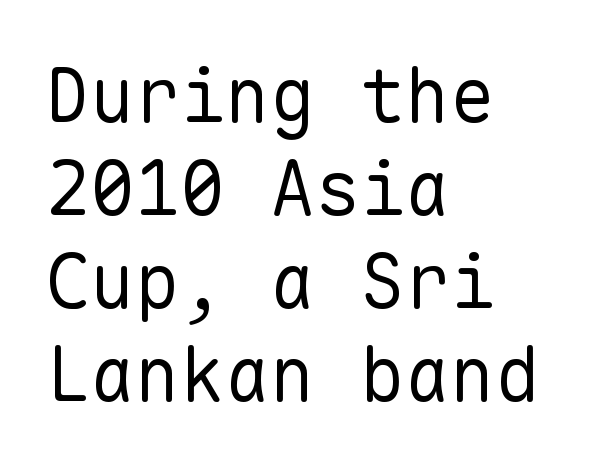
Q: Is the text bold? A: No.
Q: Is the text italic (slanted)? A: No, it is upright.
Q: Is the typeface a serif or a sans-serif typeface? A: Sans-serif.
Q: Is the text underlined? A: No.
Q: How is the paragraph aligned? A: Left-aligned.
Q: Is the spacing between letters normal or unusually wide? A: Normal.
Q: Width (condensed, normal, or wide)? A: Normal.
Q: Stroke contrast? A: Low.
Q: x-height? A: Medium.
Q: Monospaced? A: Yes.
